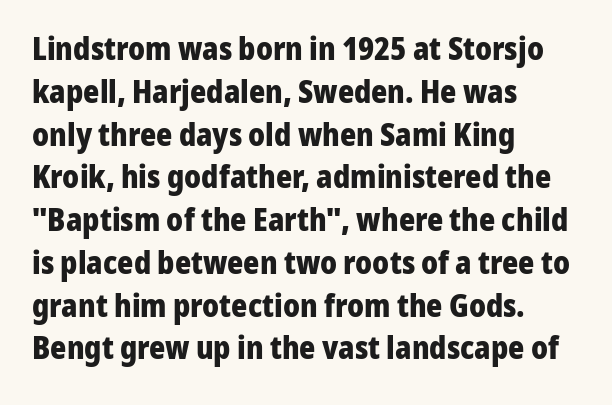
The image shows 31 px heavy sans-serif type, upright; set left-aligned, normal line spacing (1.38x), normal letter spacing, not underlined; low stroke contrast and a medium x-height.
